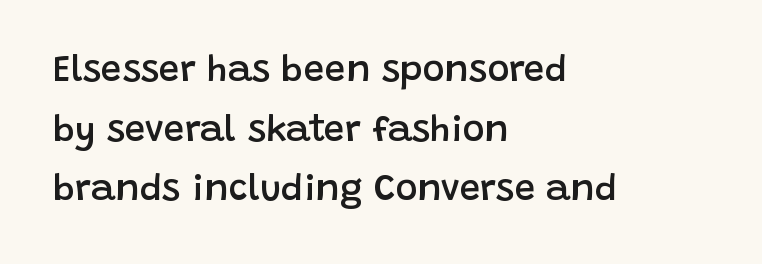
{"serif": "no", "italic": "no", "bold": "semi", "weight": "semibold", "width": "normal", "stroke_contrast": "low", "x_height": "large", "monospaced": "no", "underline": "no", "align": "left", "line_spacing": "normal", "line_spacing_ratio": 1.61, "letter_spacing": "normal", "letter_spacing_em": 0.0, "glyph_px": 37}
